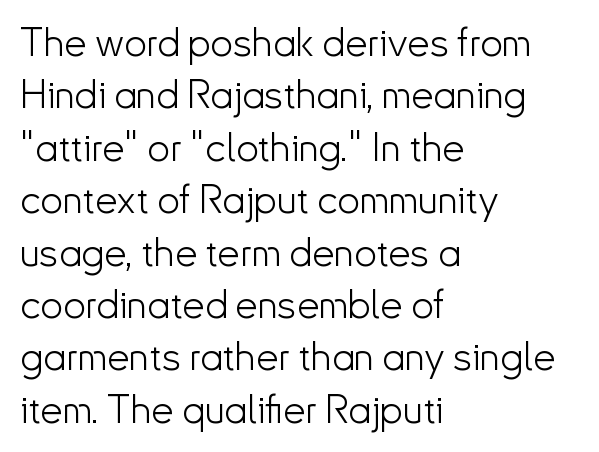
Q: Is the text bold? A: No.
Q: Is the text italic (slanted)? A: No, it is upright.
Q: Is the typeface a serif or a sans-serif typeface? A: Sans-serif.
Q: Is the text underlined? A: No.
Q: How is the paragraph aligned? A: Left-aligned.
Q: Is the spacing between letters normal or unusually wide? A: Normal.
Q: Is the spacing between lines tight, normal or loose? A: Normal.
Q: Width (condensed, normal, or wide)? A: Normal.
Q: Stroke contrast? A: Low.
Q: x-height? A: Small.
Q: Monospaced? A: No.
